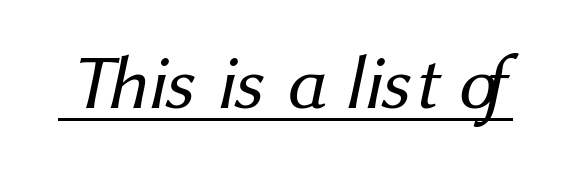
Q: Is the text bold? A: No.
Q: Is the typeface a serif or a sans-serif typeface? A: Sans-serif.
Q: Is the text underlined? A: Yes.
Q: Is the spacing between letters normal or unusually wide? A: Normal.
Q: Width (condensed, normal, or wide)? A: Normal.
Q: Stroke contrast? A: Medium.
Q: x-height? A: Medium.
Q: Monospaced? A: No.
